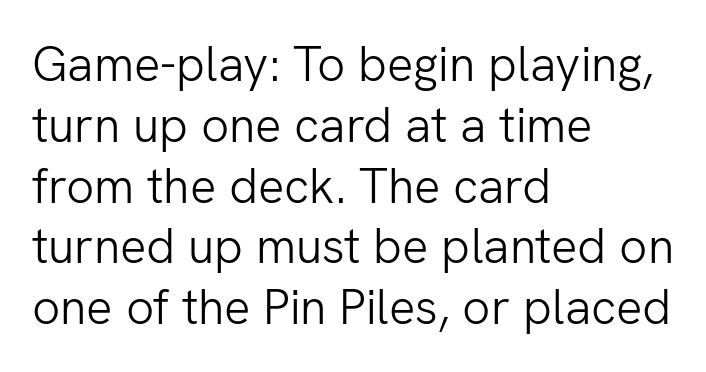
Q: Is the text bold? A: No.
Q: Is the text italic (slanted)? A: No, it is upright.
Q: Is the typeface a serif or a sans-serif typeface? A: Sans-serif.
Q: Is the text underlined? A: No.
Q: How is the paragraph aligned? A: Left-aligned.
Q: Is the spacing between letters normal or unusually wide? A: Normal.
Q: Width (condensed, normal, or wide)? A: Normal.
Q: Stroke contrast? A: Low.
Q: x-height? A: Medium.
Q: Monospaced? A: No.
